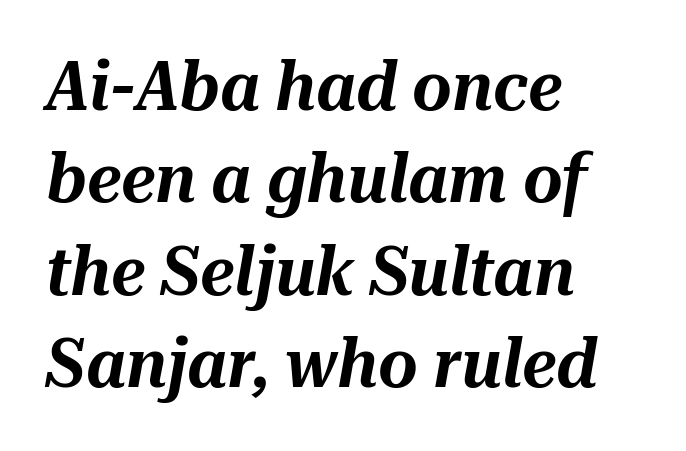
The image shows 68 px text type, italic (leaning right); set left-aligned, normal line spacing (1.36x), normal letter spacing, not underlined; medium stroke contrast and a medium x-height.
